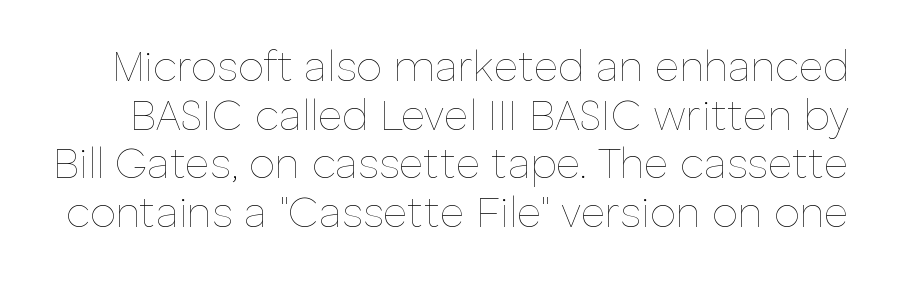
The image shows 42 px thin type, upright; set line spacing 1.16x, normal letter spacing, not underlined; low stroke contrast and a medium x-height.
